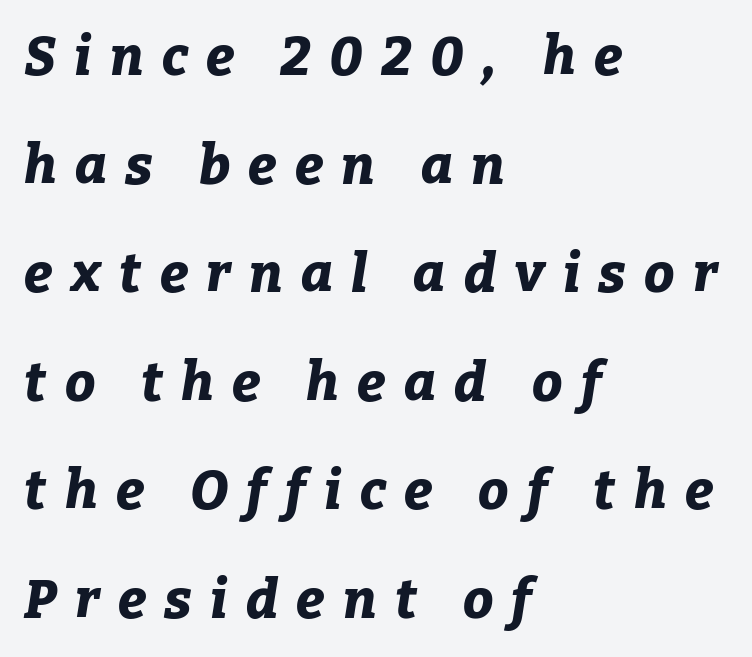
{"italic": "yes", "lean": "right", "slant_degrees": 9, "bold": "yes", "weight": "bold", "width": "normal", "stroke_contrast": "low", "x_height": "medium", "monospaced": "no", "underline": "no", "align": "left", "line_spacing": "loose", "line_spacing_ratio": 2.01, "letter_spacing": "wide", "letter_spacing_em": 0.34, "glyph_px": 54}
